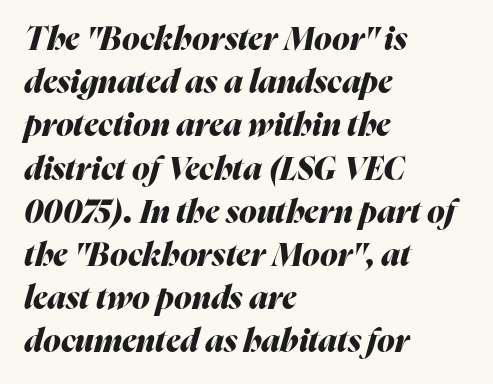
The image shows 32 px heavy type, italic (leaning right); set left-aligned, normal line spacing (1.35x), normal letter spacing, not underlined; medium stroke contrast and a medium x-height.
